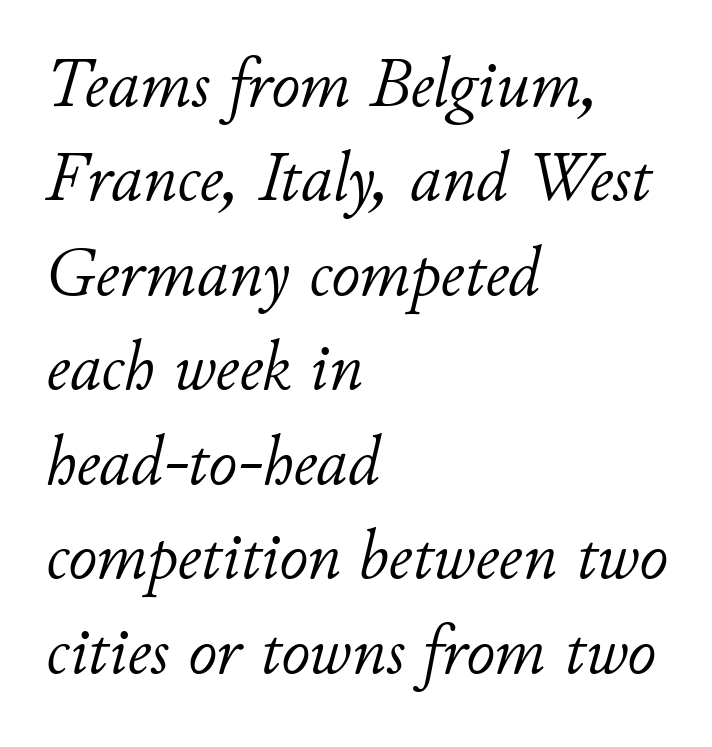
The gap between lines stays unmarked. Leftover space on each line is placed entirely after the last word. The passage shown is typed in a proportional face where columns would drift. Stem width sits at or under what a default text font uses. How are the letters spaced? Ordinarily, with no added tracking.
